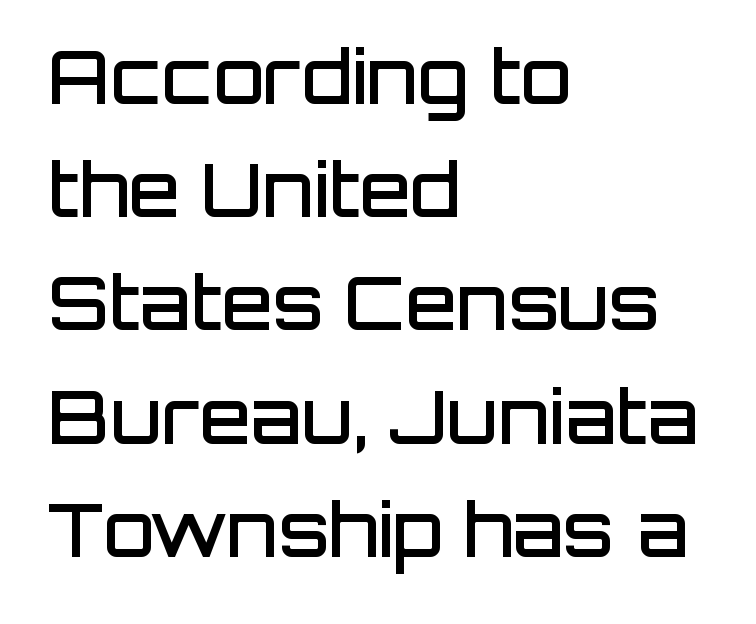
Q: Is the text bold? A: Semi-bold.
Q: Is the text italic (slanted)? A: No, it is upright.
Q: Is the typeface a serif or a sans-serif typeface? A: Sans-serif.
Q: Is the text underlined? A: No.
Q: How is the paragraph aligned? A: Left-aligned.
Q: Is the spacing between letters normal or unusually wide? A: Normal.
Q: Is the spacing between lines tight, normal or loose? A: Normal.
Q: Width (condensed, normal, or wide)? A: Normal.
Q: Stroke contrast? A: Low.
Q: x-height? A: Large.
Q: Monospaced? A: No.
